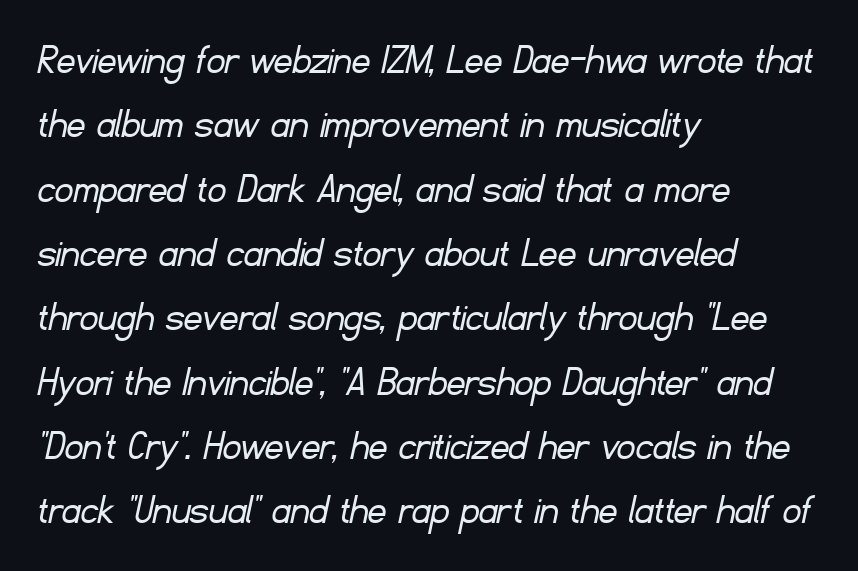
The image shows 45 px light sans-serif type; set left-aligned, normal line spacing (1.43x), normal letter spacing, not underlined; low stroke contrast and a small x-height.
